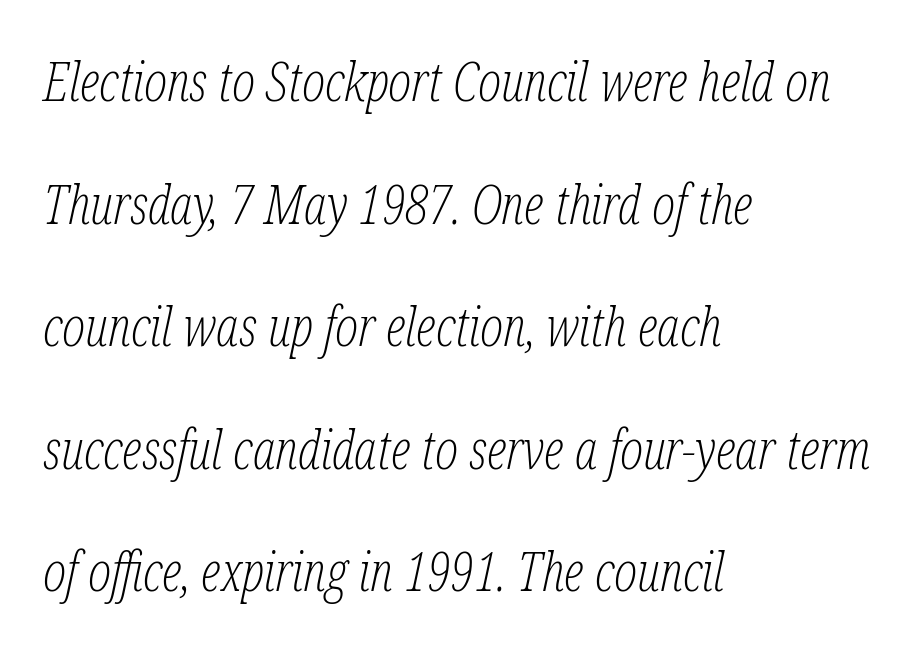
The image shows 54 px light, condensed serif type, italic (leaning right); set left-aligned, loose line spacing (2.27x), normal letter spacing, not underlined; low stroke contrast and a medium x-height.
